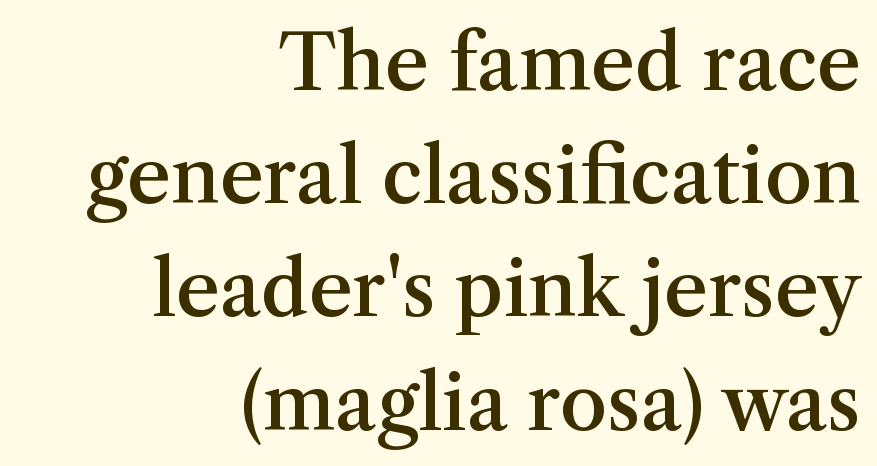
The image shows 76 px semibold serif type, upright; set right-aligned, normal line spacing (1.49x), normal letter spacing, not underlined; medium stroke contrast and a medium x-height.
